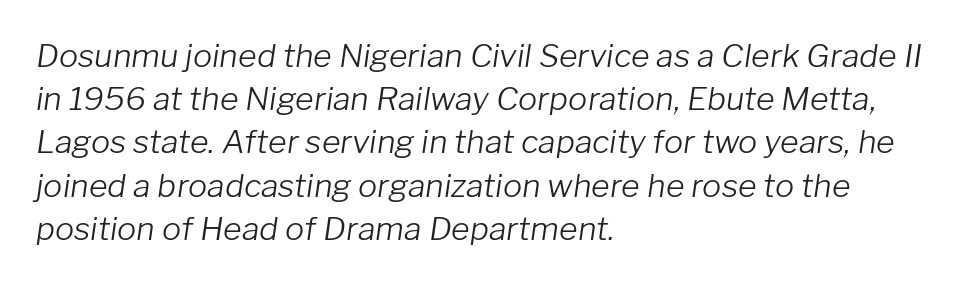
The image shows 32 px light type, italic (leaning right); set left-aligned, normal line spacing (1.35x), normal letter spacing, not underlined; low stroke contrast and a medium x-height.
